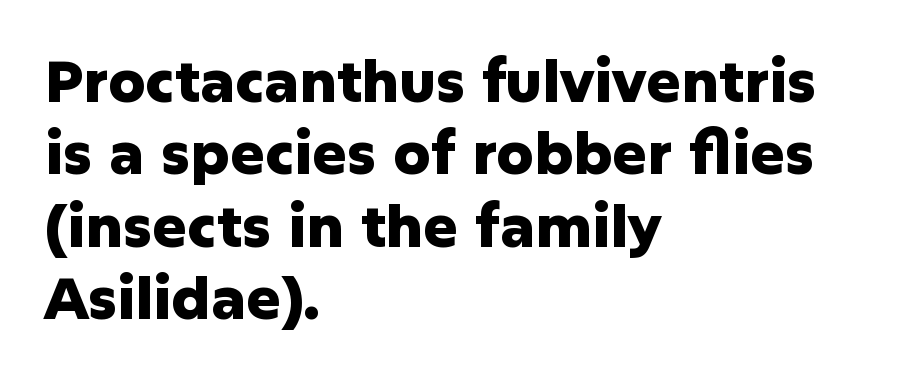
Q: Is the text bold? A: Yes.
Q: Is the text italic (slanted)? A: No, it is upright.
Q: Is the typeface a serif or a sans-serif typeface? A: Sans-serif.
Q: Is the text underlined? A: No.
Q: How is the paragraph aligned? A: Left-aligned.
Q: Is the spacing between letters normal or unusually wide? A: Normal.
Q: Is the spacing between lines tight, normal or loose? A: Normal.
Q: Width (condensed, normal, or wide)? A: Normal.
Q: Stroke contrast? A: Low.
Q: x-height? A: Medium.
Q: Monospaced? A: No.
